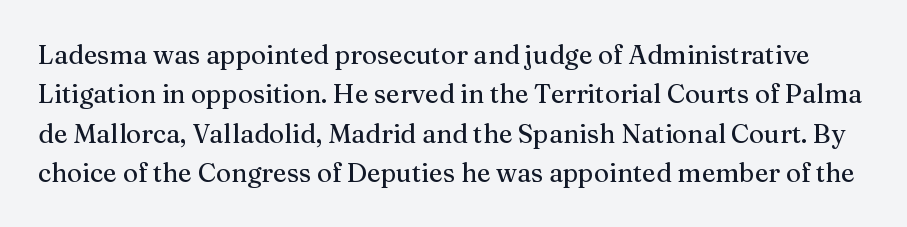
The image shows 26 px text type, upright; set normal line spacing (1.51x), normal letter spacing, not underlined.
